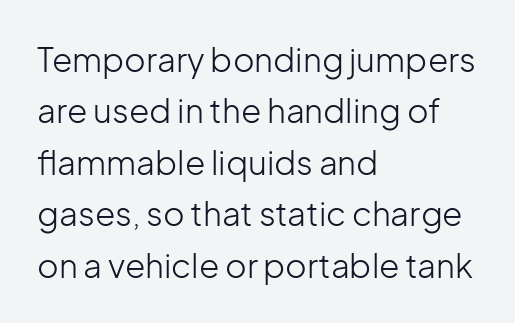
The face used here is proportionally spaced, like ordinary book or web type. The typeface chosen for these lines omits serifs. The passage shown is not bold in any degree. A clean baseline with only descenders dipping below it. The setting favours the left margin, as ordinary paragraphs usually do.
